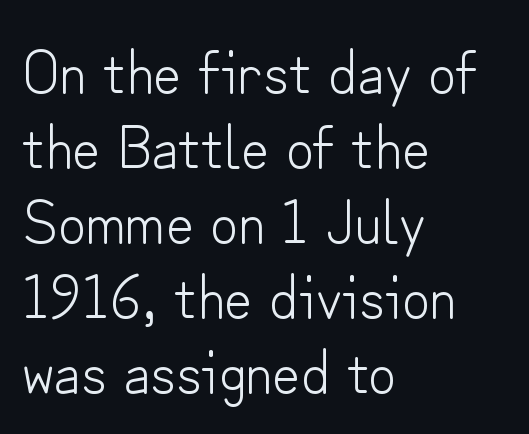
The image shows 61 px light sans-serif type, upright; set left-aligned, line spacing 1.23x, normal letter spacing, not underlined; low stroke contrast and a small x-height.
